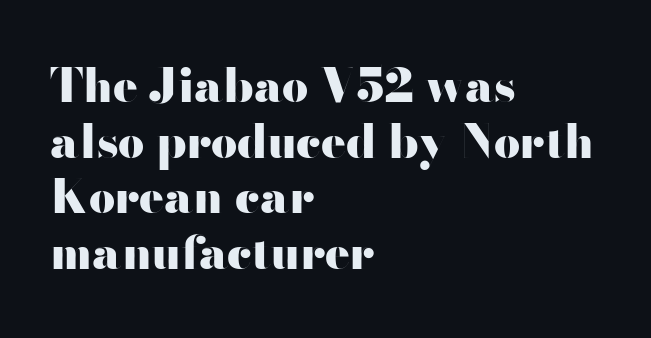
The letters stand upright; this is a roman face. Varying glyph widths throughout — classic text-font behaviour. Plenty of ink on the page — the face is bold. The strip under each line holds only bare page.
